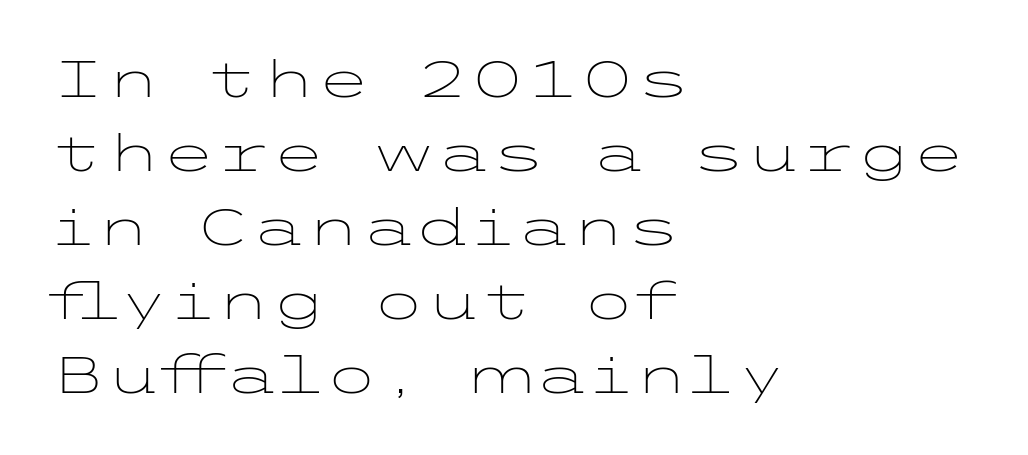
Is the block centered? No — it sits flush against the left margin. Vertical stems look standard width or narrower in stroke. Tracking value appears to be zero — textbook default spacing. This rendering features lettering with no underline. In terms of leading, this rendering sits right in the middle. In terms of letterform style, serifs are entirely absent.
